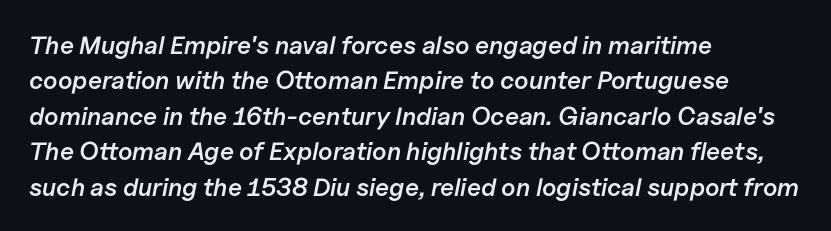
Q: Is the text bold? A: Semi-bold.
Q: Is the text italic (slanted)? A: Yes, it leans right by about 11 degrees.
Q: Is the text underlined? A: No.
Q: How is the paragraph aligned? A: Left-aligned.
Q: Is the spacing between letters normal or unusually wide? A: Normal.
Q: Is the spacing between lines tight, normal or loose? A: Normal.
